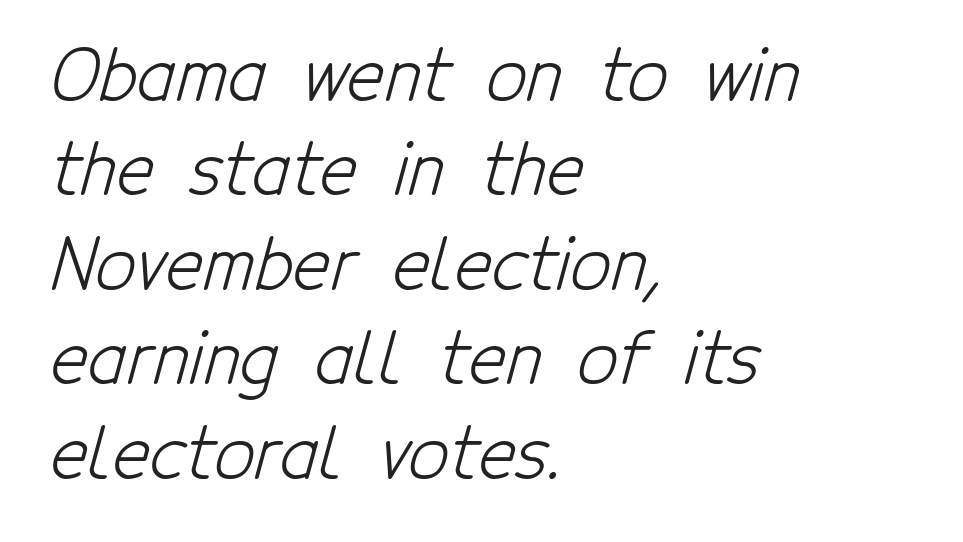
Q: Is the text bold? A: No.
Q: Is the typeface a serif or a sans-serif typeface? A: Sans-serif.
Q: Is the text underlined? A: No.
Q: How is the paragraph aligned? A: Left-aligned.
Q: Is the spacing between letters normal or unusually wide? A: Normal.
Q: Is the spacing between lines tight, normal or loose? A: Normal.
Q: Width (condensed, normal, or wide)? A: Condensed.
Q: Stroke contrast? A: Low.
Q: x-height? A: Medium.
Q: Monospaced? A: No.
